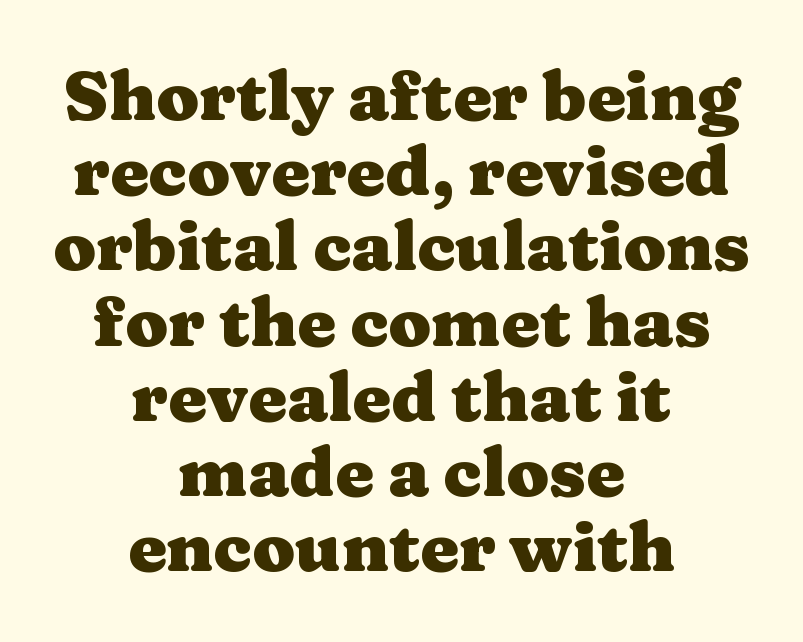
{"serif": "yes", "italic": "no", "bold": "yes", "weight": "heavy", "width": "wide", "stroke_contrast": "medium", "x_height": "medium", "monospaced": "no", "underline": "no", "align": "center", "line_spacing": "tight", "line_spacing_ratio": 1.09, "letter_spacing": "normal", "letter_spacing_em": 0.0, "glyph_px": 69}
